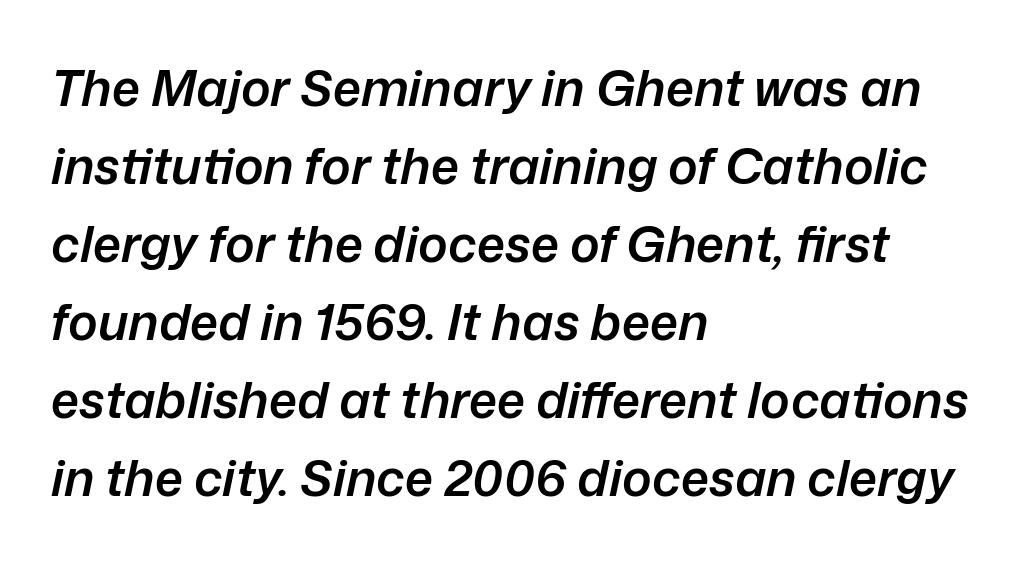
The image shows 50 px semibold type, italic (leaning right); set left-aligned, normal line spacing (1.56x), normal letter spacing, not underlined; low stroke contrast and a medium x-height.
